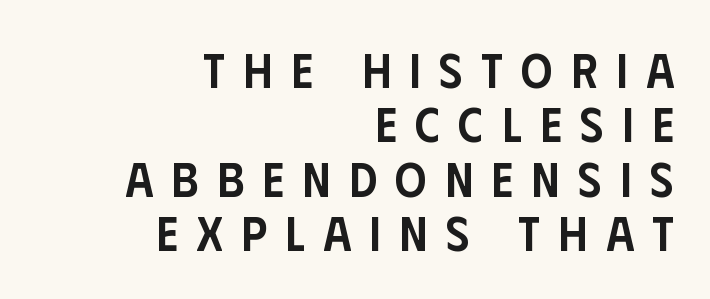
Q: Is the text bold? A: Semi-bold.
Q: Is the text italic (slanted)? A: No, it is upright.
Q: Is the typeface a serif or a sans-serif typeface? A: Sans-serif.
Q: Is the text underlined? A: No.
Q: How is the paragraph aligned? A: Right-aligned.
Q: Is the spacing between letters normal or unusually wide? A: Unusually wide.
Q: Is the spacing between lines tight, normal or loose? A: Tight.
Q: Width (condensed, normal, or wide)? A: Condensed.
Q: Stroke contrast? A: Low.
Q: x-height? A: Large.
Q: Monospaced? A: No.
